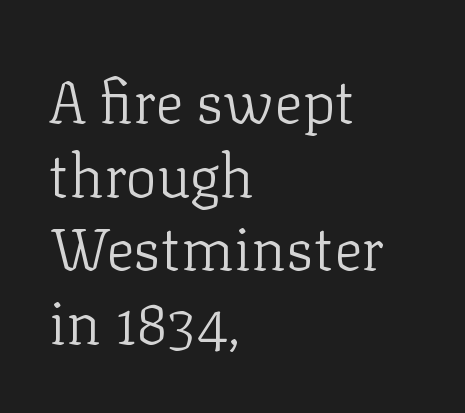
The image shows 59 px light serif type, upright; set left-aligned, normal line spacing (1.25x), normal letter spacing, not underlined; low stroke contrast and a medium x-height.
